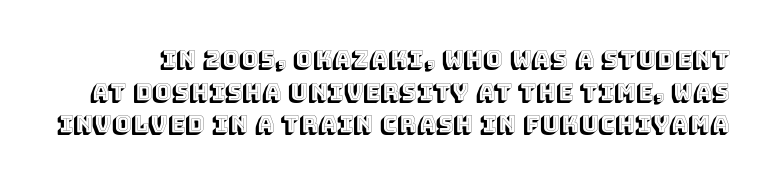
The image shows 23 px text type, upright; set normal line spacing (1.42x), normal letter spacing, not underlined.
